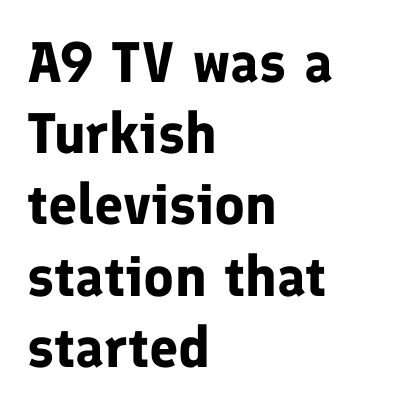
Q: Is the text bold? A: Yes.
Q: Is the text italic (slanted)? A: No, it is upright.
Q: Is the typeface a serif or a sans-serif typeface? A: Sans-serif.
Q: Is the text underlined? A: No.
Q: How is the paragraph aligned? A: Left-aligned.
Q: Is the spacing between letters normal or unusually wide? A: Normal.
Q: Is the spacing between lines tight, normal or loose? A: Normal.
Q: Width (condensed, normal, or wide)? A: Normal.
Q: Stroke contrast? A: Low.
Q: x-height? A: Medium.
Q: Monospaced? A: No.
